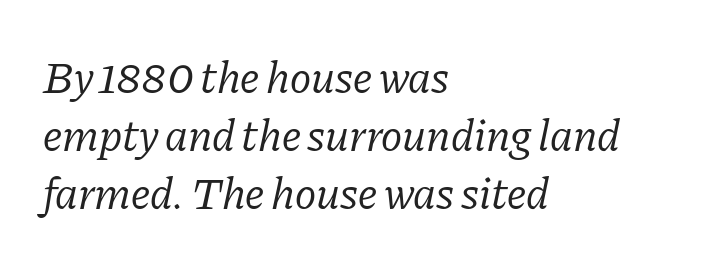
Q: Is the text bold? A: No.
Q: Is the text italic (slanted)? A: Yes, it leans right by about 11 degrees.
Q: Is the typeface a serif or a sans-serif typeface? A: Serif.
Q: Is the text underlined? A: No.
Q: How is the paragraph aligned? A: Left-aligned.
Q: Is the spacing between letters normal or unusually wide? A: Normal.
Q: Is the spacing between lines tight, normal or loose? A: Normal.
Q: Width (condensed, normal, or wide)? A: Normal.
Q: Stroke contrast? A: Low.
Q: x-height? A: Medium.
Q: Monospaced? A: No.
